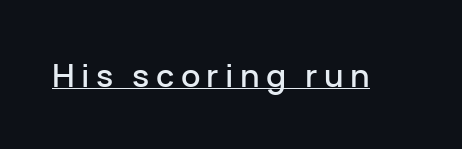
{"serif": "no", "italic": "no", "width": "normal", "stroke_contrast": "low", "x_height": "medium", "monospaced": "no", "underline": "yes", "letter_spacing": "wide", "letter_spacing_em": 0.2, "glyph_px": 32}
